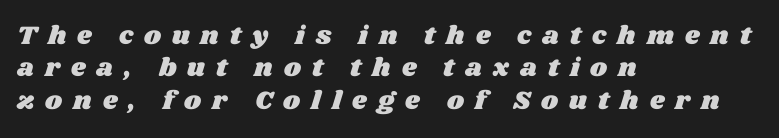
The image shows 26 px text type; set left-aligned, normal line spacing (1.25x), unusually wide letter spacing (+0.42 em), not underlined.
